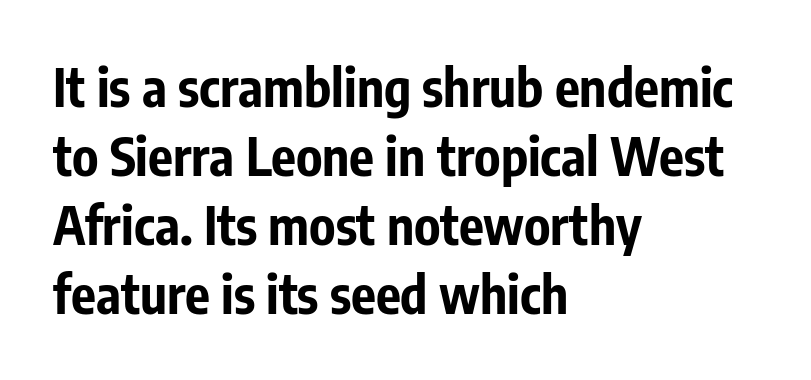
{"serif": "no", "italic": "no", "bold": "yes", "weight": "bold", "width": "condensed", "stroke_contrast": "low", "x_height": "medium", "monospaced": "no", "underline": "no", "align": "left", "line_spacing": "normal", "line_spacing_ratio": 1.33, "letter_spacing": "normal", "letter_spacing_em": 0.0, "glyph_px": 52}
